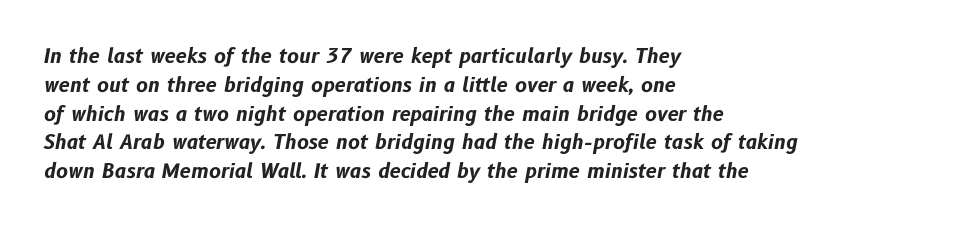
The image shows 20 px bold type, italic (leaning right); set left-aligned, normal line spacing (1.44x), normal letter spacing, not underlined.
